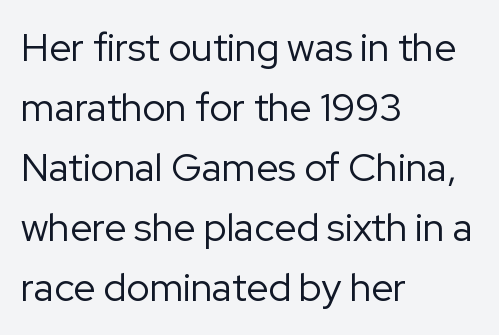
Q: Is the text bold? A: No.
Q: Is the text italic (slanted)? A: No, it is upright.
Q: Is the typeface a serif or a sans-serif typeface? A: Sans-serif.
Q: Is the text underlined? A: No.
Q: How is the paragraph aligned? A: Left-aligned.
Q: Is the spacing between letters normal or unusually wide? A: Normal.
Q: Is the spacing between lines tight, normal or loose? A: Normal.
Q: Width (condensed, normal, or wide)? A: Normal.
Q: Stroke contrast? A: Low.
Q: x-height? A: Medium.
Q: Monospaced? A: No.
